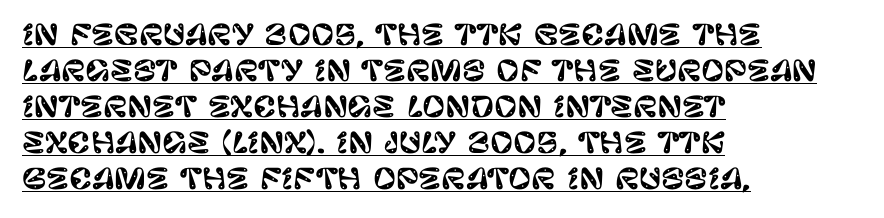
{"serif": "no", "width": "normal", "stroke_contrast": "low", "x_height": "large", "monospaced": "no", "underline": "yes", "align": "left", "line_spacing": "normal", "line_spacing_ratio": 1.29, "letter_spacing": "normal", "letter_spacing_em": 0.0, "glyph_px": 28}
